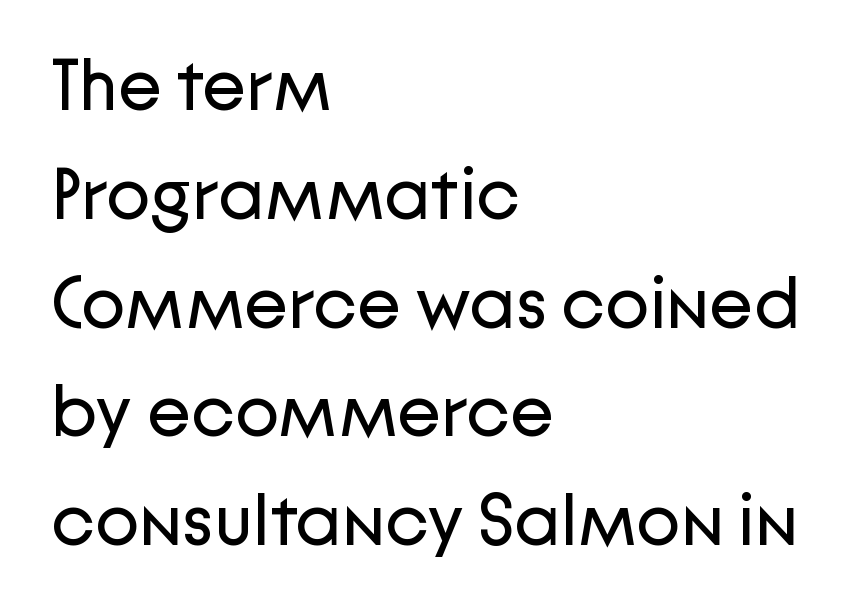
Q: Is the text bold? A: No.
Q: Is the text italic (slanted)? A: No, it is upright.
Q: Is the typeface a serif or a sans-serif typeface? A: Sans-serif.
Q: Is the text underlined? A: No.
Q: How is the paragraph aligned? A: Left-aligned.
Q: Is the spacing between letters normal or unusually wide? A: Normal.
Q: Is the spacing between lines tight, normal or loose? A: Normal.
Q: Width (condensed, normal, or wide)? A: Normal.
Q: Stroke contrast? A: Low.
Q: x-height? A: Medium.
Q: Monospaced? A: No.
